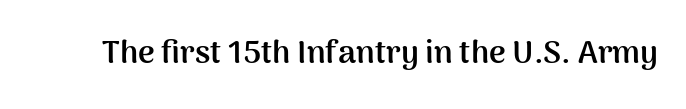
Q: Is the text bold? A: Yes.
Q: Is the text italic (slanted)? A: No, it is upright.
Q: Is the typeface a serif or a sans-serif typeface? A: Sans-serif.
Q: Is the text underlined? A: No.
Q: Is the spacing between letters normal or unusually wide? A: Normal.
Q: Width (condensed, normal, or wide)? A: Normal.
Q: Stroke contrast? A: Medium.
Q: x-height? A: Medium.
Q: Monospaced? A: No.
